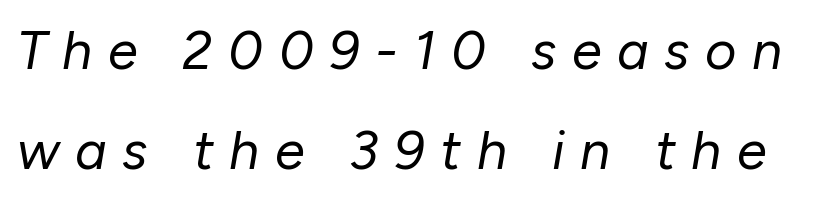
The image shows 54 px regular-weight type, italic (leaning right); set line spacing 1.86x, unusually wide letter spacing (+0.29 em), not underlined; low stroke contrast and a medium x-height.
